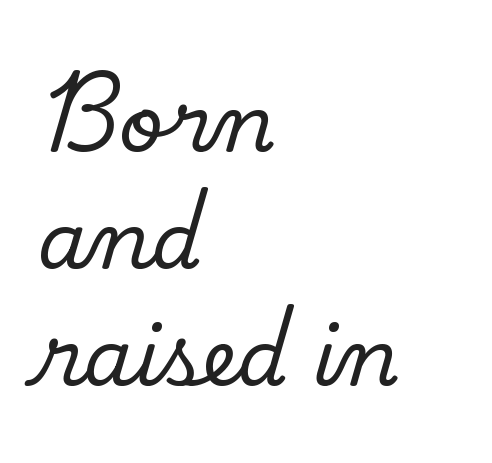
Each letter keeps its own natural width here, so spacing adapts to shape. Check under the words: just untouched page. Alignment: flush left. Tracking here is standard; glyphs follow each other at the usual distance. The rendering shows small feet on the letterforms — a serif design.
